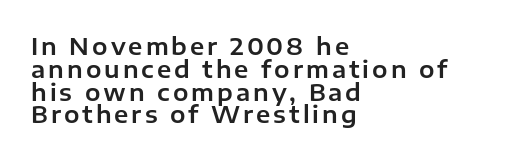
{"italic": "no", "underline": "no", "align": "left", "line_spacing": "tight", "line_spacing_ratio": 0.99, "glyph_px": 23}
